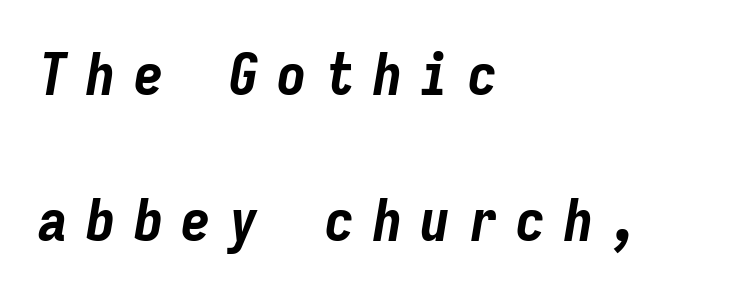
Q: Is the text bold? A: Yes.
Q: Is the text italic (slanted)? A: Yes, it leans right by about 9 degrees.
Q: Is the text underlined? A: No.
Q: How is the paragraph aligned? A: Left-aligned.
Q: Is the spacing between letters normal or unusually wide? A: Unusually wide.
Q: Is the spacing between lines tight, normal or loose? A: Loose.
Q: Width (condensed, normal, or wide)? A: Condensed.
Q: Stroke contrast? A: Low.
Q: x-height? A: Medium.
Q: Monospaced? A: Yes.
